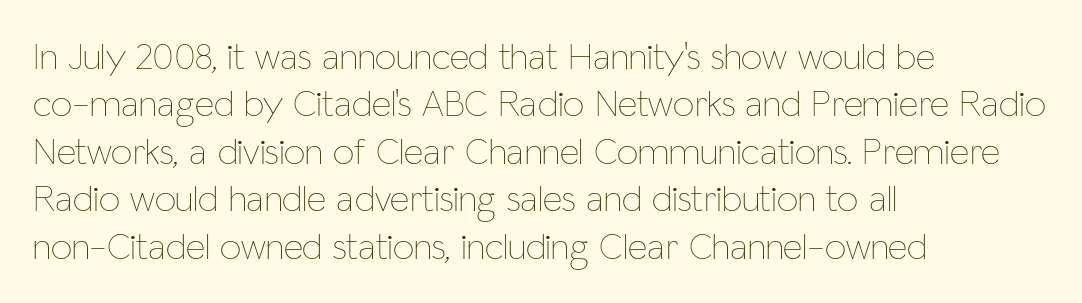
The font sits on the lighter half of the weight spectrum, regular included. Normally led — the rows are evenly, conventionally spaced. The lines are quadded left. A typesetter would call this zero additional tracking.
